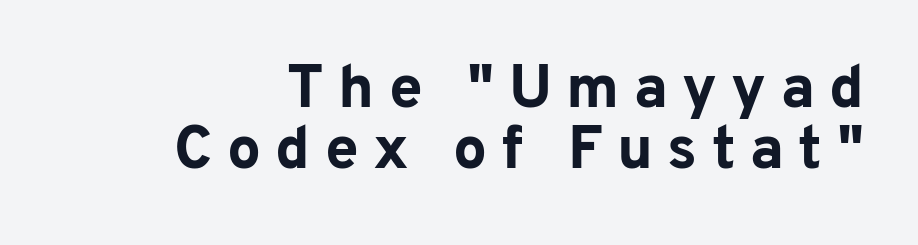
Posture: vertical. A full-strength bold gives these letters their thick strokes. The passage shown is typeset with a sans-serif family. Is this a fixed-width face? No — the glyphs have proportional, varying widths. Decoration check: the copy has no underline. Display-style spreading of the glyphs; the letterfit is very open.
